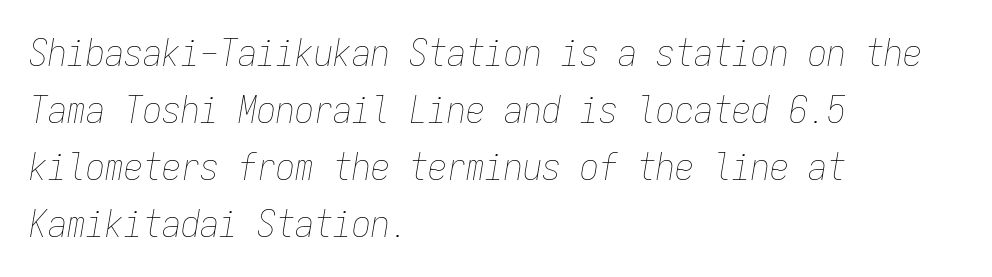
Q: Is the text bold? A: No.
Q: Is the text italic (slanted)? A: Yes, it leans right by about 9 degrees.
Q: Is the text underlined? A: No.
Q: How is the paragraph aligned? A: Left-aligned.
Q: Is the spacing between letters normal or unusually wide? A: Normal.
Q: Is the spacing between lines tight, normal or loose? A: Normal.
Q: Width (condensed, normal, or wide)? A: Condensed.
Q: Stroke contrast? A: Low.
Q: x-height? A: Medium.
Q: Monospaced? A: Yes.
